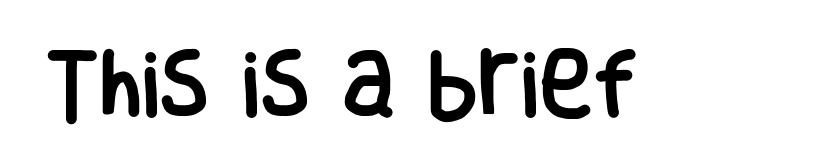
This sample uses plain, unmodified letter spacing. Classification — sans serif. Ascenders rise straight up at ninety degrees. You could not count columns in this text — the font is proportionally spaced.
